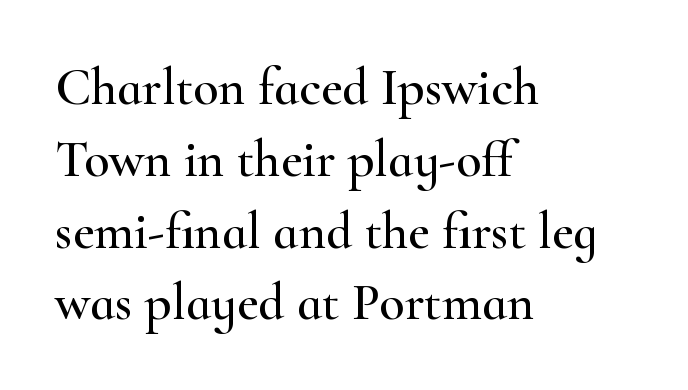
{"serif": "yes", "italic": "no", "width": "wide", "stroke_contrast": "high", "x_height": "small", "monospaced": "no", "underline": "no", "align": "left", "line_spacing": "normal", "line_spacing_ratio": 1.38, "letter_spacing": "normal", "letter_spacing_em": 0.0, "glyph_px": 52}
